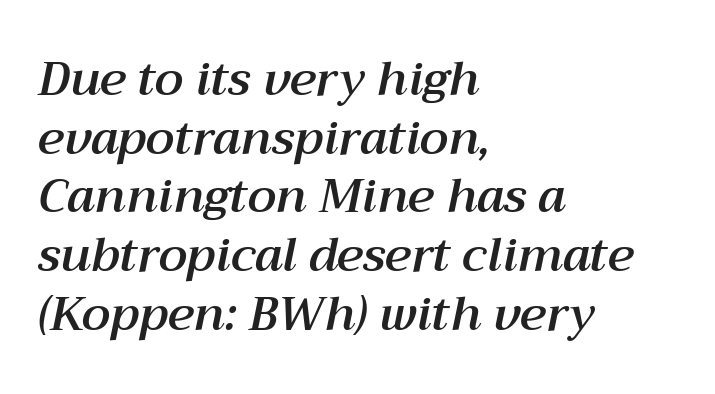
The image shows 47 px text type, italic (leaning right); set left-aligned, normal line spacing (1.25x), normal letter spacing, not underlined; medium stroke contrast and a medium x-height.
